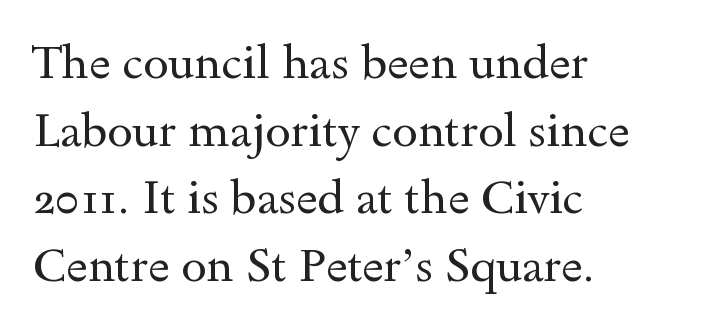
Q: Is the text bold? A: No.
Q: Is the text italic (slanted)? A: No, it is upright.
Q: Is the typeface a serif or a sans-serif typeface? A: Serif.
Q: Is the text underlined? A: No.
Q: How is the paragraph aligned? A: Left-aligned.
Q: Is the spacing between letters normal or unusually wide? A: Normal.
Q: Is the spacing between lines tight, normal or loose? A: Normal.
Q: Width (condensed, normal, or wide)? A: Wide.
Q: x-height? A: Small.
Q: Monospaced? A: No.
